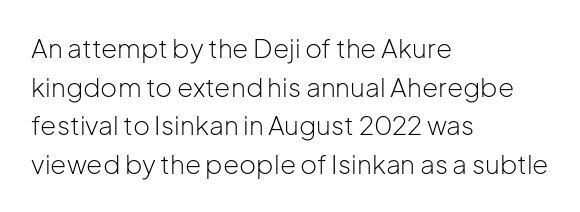
Q: Is the text bold? A: No.
Q: Is the text italic (slanted)? A: No, it is upright.
Q: Is the text underlined? A: No.
Q: How is the paragraph aligned? A: Left-aligned.
Q: Is the spacing between letters normal or unusually wide? A: Normal.
Q: Is the spacing between lines tight, normal or loose? A: Normal.
